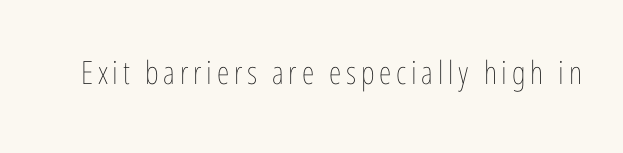
Heaviness? Minimal to ordinary, like unemphasized prose. Character widths vary here, with narrow letters taking less room than wide ones. Nope, not italic — everything's standing straight. Each row of text sits above clean, open space.
